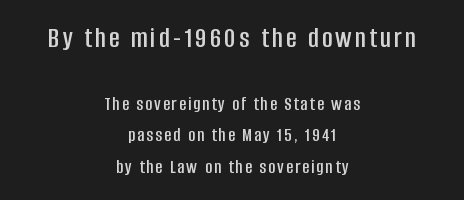
{"serif": "no", "italic": "no", "width": "condensed", "stroke_contrast": "low", "x_height": "large", "monospaced": "no", "underline": "no", "align": "center", "line_spacing": "normal", "line_spacing_ratio": 1.67, "larger_block": "first", "size_ratio": 1.53, "glyph_px": 29}
